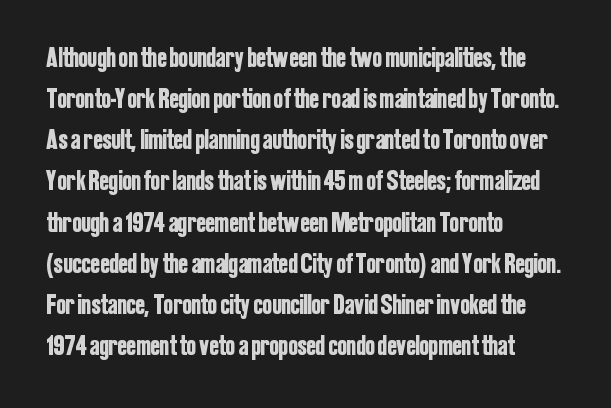
Nope, not italic — everything's standing straight. The letters sit at their default tracking, neither squeezed nor spread. Reading down the column, the eye jumps a familiar distance to each next line. This sample uses a sans-serif face.
